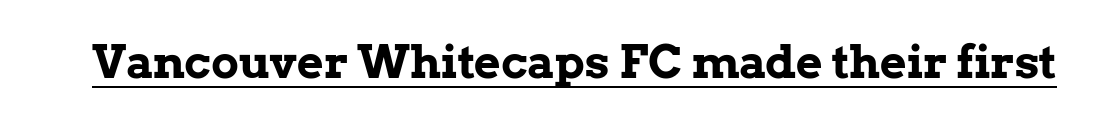
Q: Is the text bold? A: Yes.
Q: Is the text italic (slanted)? A: No, it is upright.
Q: Is the typeface a serif or a sans-serif typeface? A: Serif.
Q: Is the text underlined? A: Yes.
Q: Is the spacing between letters normal or unusually wide? A: Normal.
Q: Width (condensed, normal, or wide)? A: Normal.
Q: Stroke contrast? A: Low.
Q: x-height? A: Medium.
Q: Monospaced? A: No.
